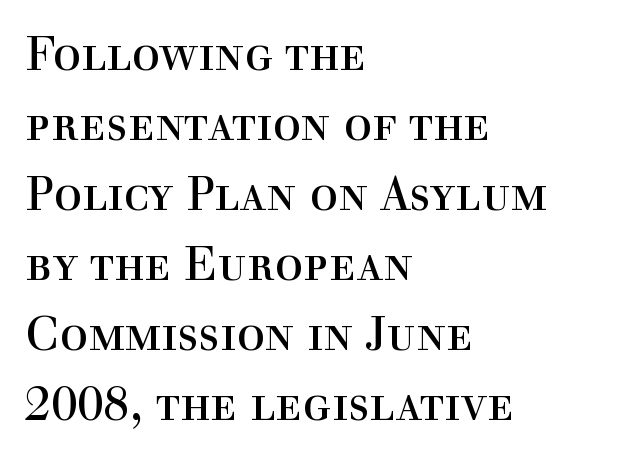
Alignment: flush left. Descenders hang freely into open space. Glyph-to-glyph distance matches everyday printed text. The cut favours lightness, reaching ordinary text weight at its darkest. Do the characters align in a grid? No, the font is proportional.
